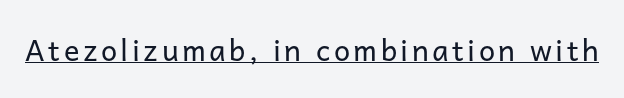
The image shows 29 px regular-weight sans-serif type, upright; set underlined; low stroke contrast and a medium x-height.
